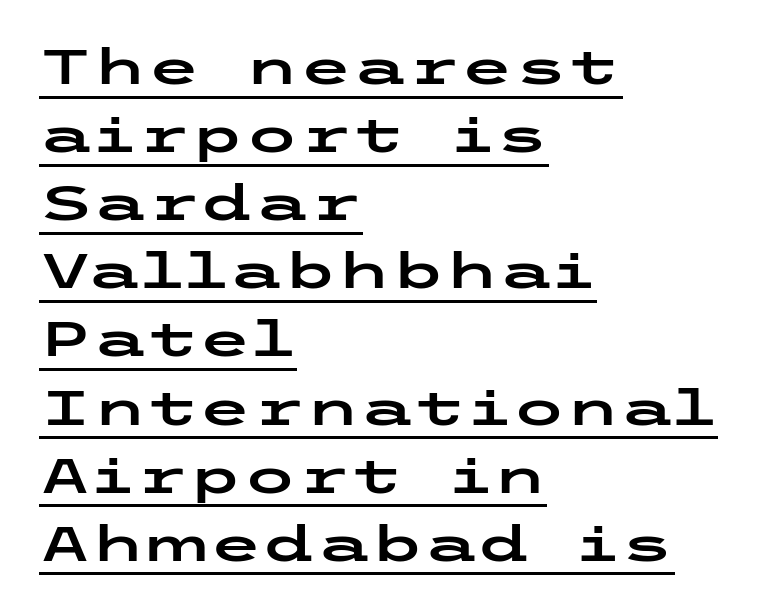
Q: Is the text italic (slanted)? A: No, it is upright.
Q: Is the typeface a serif or a sans-serif typeface? A: Sans-serif.
Q: Is the text underlined? A: Yes.
Q: How is the paragraph aligned? A: Left-aligned.
Q: Is the spacing between letters normal or unusually wide? A: Normal.
Q: Is the spacing between lines tight, normal or loose? A: Normal.
Q: Width (condensed, normal, or wide)? A: Wide.
Q: Stroke contrast? A: Low.
Q: x-height? A: Medium.
